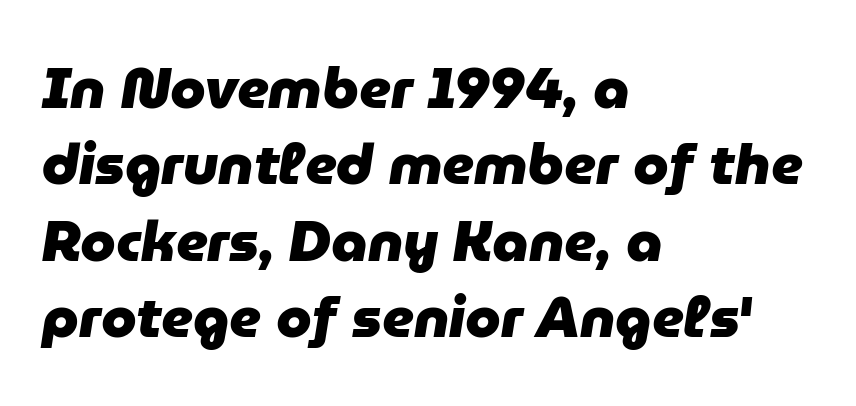
The passage shown stacks its lines at a standard gap. Bold? Absolutely — the strokes are thick and heavy. The text carries the slant typical of an italic or oblique font. Rule under the text: the space is simply empty. Each word holds together tightly as a unit, with standard inter-letter gaps.
